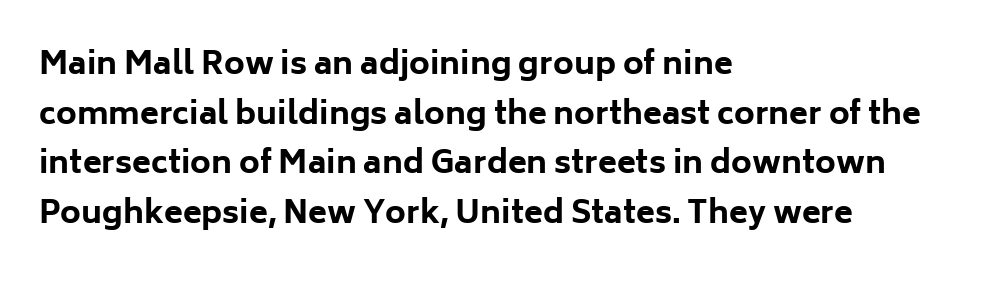
Regular leading. Look at the bottom of the vertical strokes: they stop flat, with no serifs. Glance below the letters and you will spot only blank space. Do the characters align in a grid? No, the font is proportional. These lines stack with their left ends in a neat column. This rendering leaves character spacing at its baseline value.
